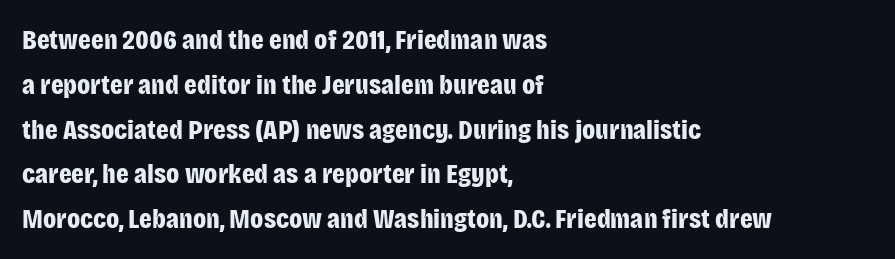
{"serif": "no", "italic": "no", "bold": "yes", "weight": "bold", "width": "condensed", "stroke_contrast": "low", "x_height": "large", "monospaced": "no", "underline": "no", "align": "left", "line_spacing": "normal", "line_spacing_ratio": 1.6, "letter_spacing": "normal", "letter_spacing_em": 0.0, "glyph_px": 28}
